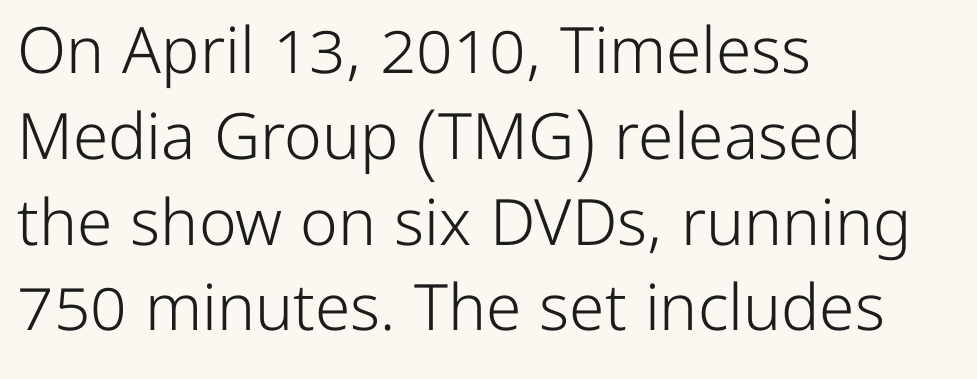
{"serif": "no", "italic": "no", "bold": "no", "weight": "light", "width": "normal", "stroke_contrast": "low", "x_height": "medium", "monospaced": "no", "underline": "no", "align": "left", "line_spacing": "normal", "line_spacing_ratio": 1.34, "letter_spacing": "normal", "letter_spacing_em": 0.0, "glyph_px": 64}
